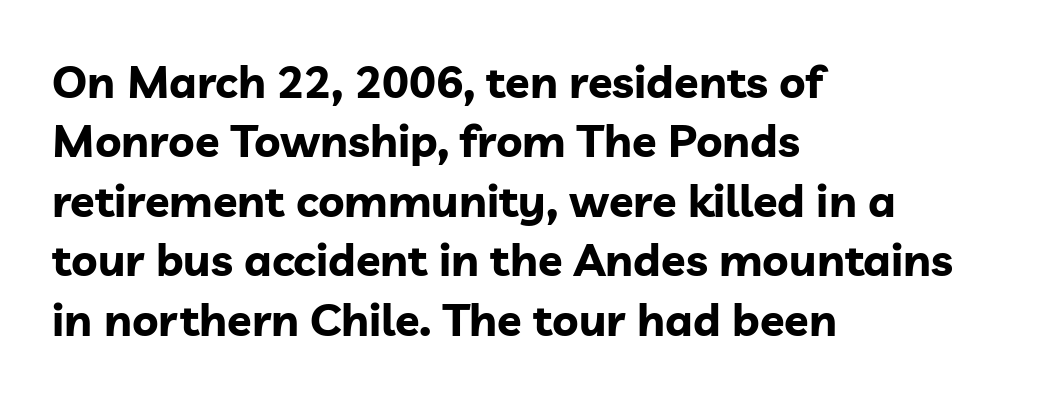
The image shows 45 px bold sans-serif type, upright; set left-aligned, normal line spacing (1.32x), normal letter spacing, not underlined; low stroke contrast and a medium x-height.
